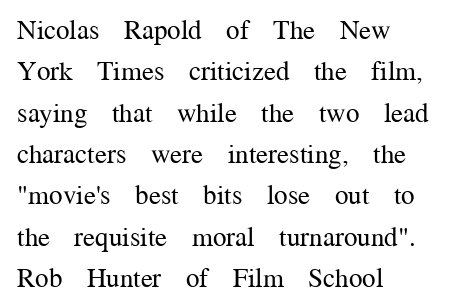
In terms of leading, this rendering sits right in the middle. The lettering stays uniformly vertical, giving the passage a roman look. Decoration check: the copy has no underline. The passage shown is not bold in any degree. How are the letters spaced? Ordinarily, with no added tracking.
